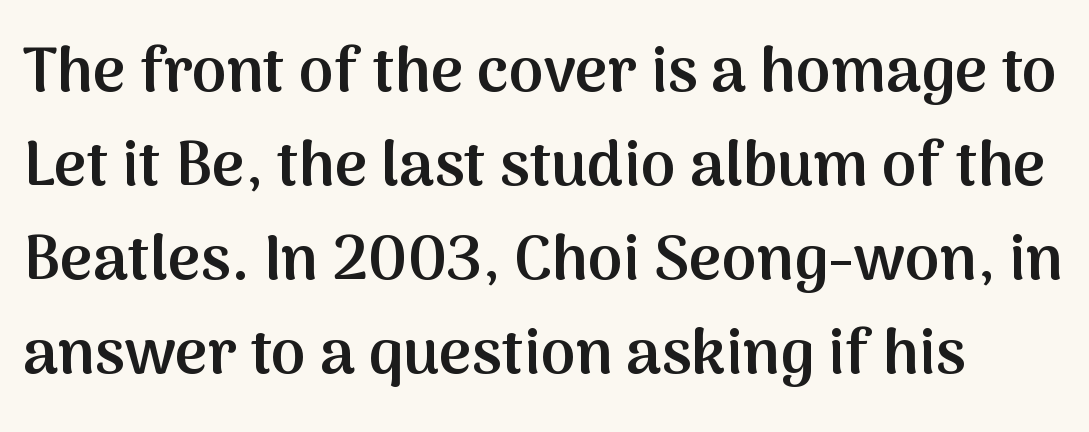
Q: Is the text bold? A: Semi-bold.
Q: Is the text italic (slanted)? A: No, it is upright.
Q: Is the typeface a serif or a sans-serif typeface? A: Sans-serif.
Q: Is the text underlined? A: No.
Q: Is the spacing between letters normal or unusually wide? A: Normal.
Q: Is the spacing between lines tight, normal or loose? A: Normal.
Q: Width (condensed, normal, or wide)? A: Normal.
Q: Stroke contrast? A: Medium.
Q: x-height? A: Medium.
Q: Monospaced? A: No.
